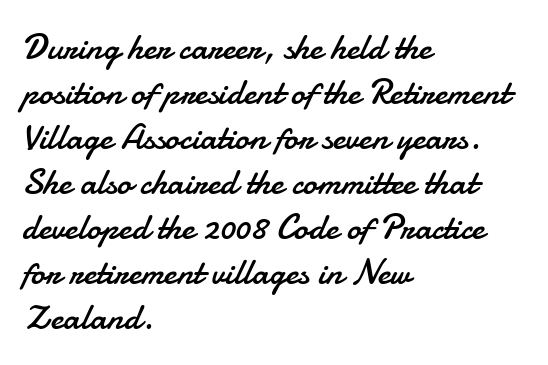
Q: Is the text bold? A: No.
Q: Is the text italic (slanted)? A: Yes.
Q: Is the typeface a serif or a sans-serif typeface? A: Sans-serif.
Q: Is the text underlined? A: No.
Q: How is the paragraph aligned? A: Left-aligned.
Q: Is the spacing between letters normal or unusually wide? A: Normal.
Q: Is the spacing between lines tight, normal or loose? A: Normal.
Q: Width (condensed, normal, or wide)? A: Normal.
Q: Stroke contrast? A: Low.
Q: x-height? A: Small.
Q: Monospaced? A: No.
